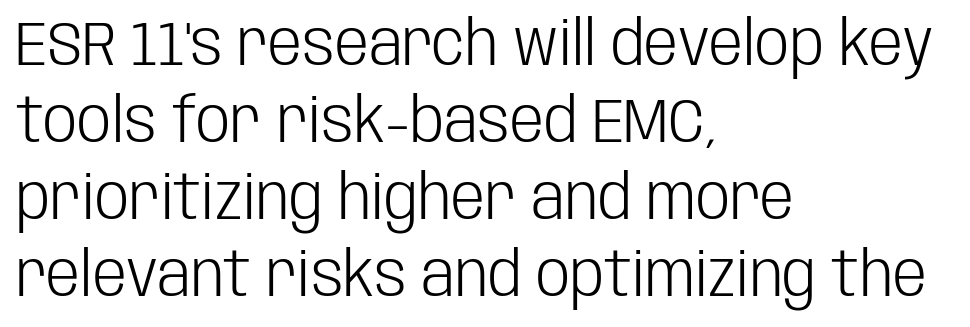
Q: Is the text bold? A: No.
Q: Is the text italic (slanted)? A: No, it is upright.
Q: Is the typeface a serif or a sans-serif typeface? A: Sans-serif.
Q: Is the text underlined? A: No.
Q: How is the paragraph aligned? A: Left-aligned.
Q: Is the spacing between letters normal or unusually wide? A: Normal.
Q: Is the spacing between lines tight, normal or loose? A: Normal.
Q: Width (condensed, normal, or wide)? A: Condensed.
Q: Stroke contrast? A: Low.
Q: x-height? A: Large.
Q: Monospaced? A: No.
